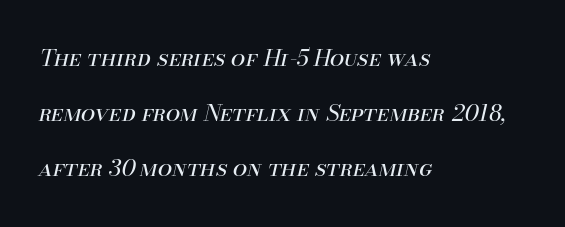
Check under the words: just untouched page. Horizontally, the lines are justified to the leading edge only. The weight would be labelled regular, book, light, or lighter still. Emphasis-style slanted type is in use.
